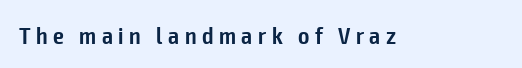
In terms of posture, this sample is upright. The glyphs are unaccompanied by any horizontal stroke below them. Each glyph is drawn with semibold strokes, heavier than normal yet not fully bold. The face used here is rendered with a markedly widened letterfit.
